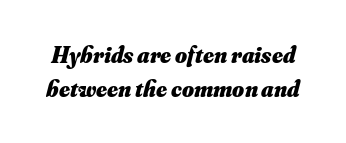
The image shows 23 px bold type, italic (leaning right); set normal line spacing (1.47x), normal letter spacing, not underlined.
